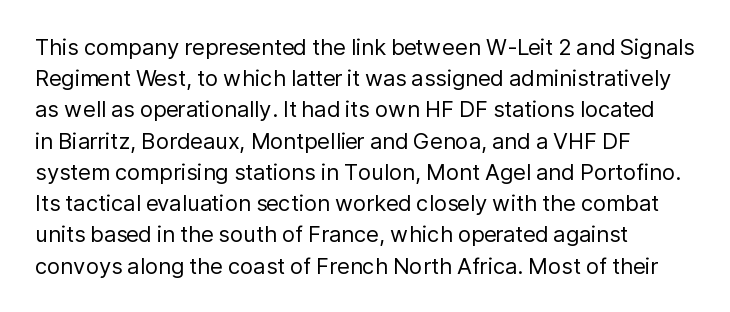
The image shows 22 px text type, upright; set left-aligned, normal line spacing (1.42x), normal letter spacing, not underlined.
